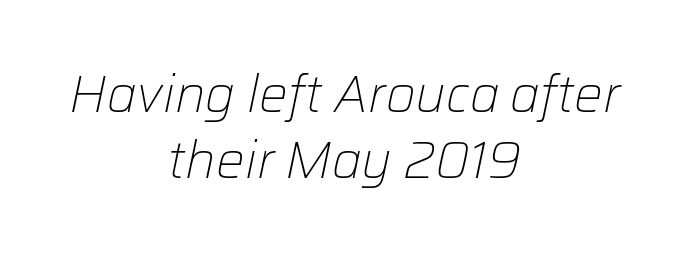
Q: Is the text bold? A: No.
Q: Is the text italic (slanted)? A: Yes, it leans right by about 12 degrees.
Q: Is the text underlined? A: No.
Q: How is the paragraph aligned? A: Centered.
Q: Is the spacing between letters normal or unusually wide? A: Normal.
Q: Is the spacing between lines tight, normal or loose? A: Normal.
Q: Width (condensed, normal, or wide)? A: Normal.
Q: Stroke contrast? A: Low.
Q: x-height? A: Medium.
Q: Monospaced? A: No.
